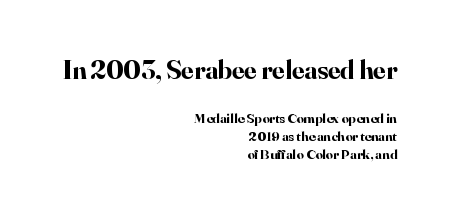
Rows of type keep a routine distance in the vertical direction. Does the copy run flush right? Yes — the right margin is perfectly even. Posture: vertical. These two chunks differ in scale, with the top chunk taking the larger measure.
